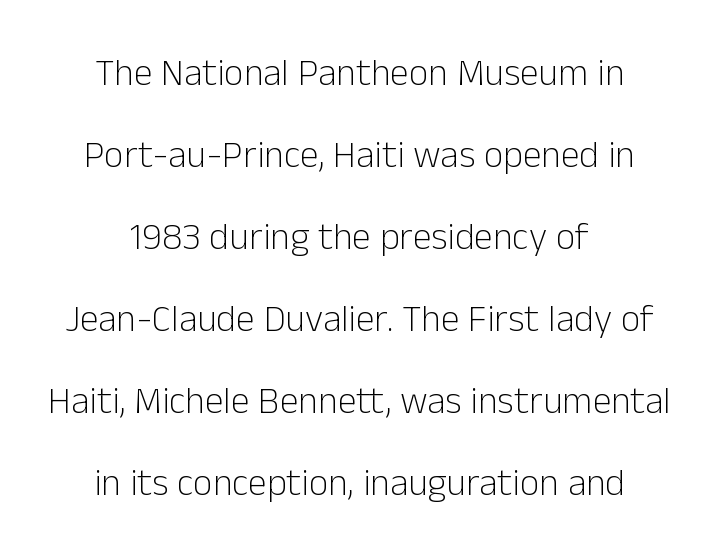
Q: Is the text bold? A: No.
Q: Is the text italic (slanted)? A: No, it is upright.
Q: Is the typeface a serif or a sans-serif typeface? A: Sans-serif.
Q: Is the text underlined? A: No.
Q: How is the paragraph aligned? A: Centered.
Q: Is the spacing between letters normal or unusually wide? A: Normal.
Q: Is the spacing between lines tight, normal or loose? A: Loose.
Q: Width (condensed, normal, or wide)? A: Normal.
Q: Stroke contrast? A: Low.
Q: x-height? A: Medium.
Q: Monospaced? A: No.
